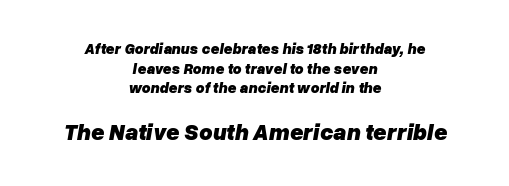
Q: Is the text bold? A: Yes.
Q: Is the text italic (slanted)? A: Yes, it leans right by about 10 degrees.
Q: Is the text underlined? A: No.
Q: How is the paragraph aligned? A: Centered.
Q: Is the spacing between letters normal or unusually wide? A: Normal.
Q: Is the spacing between lines tight, normal or loose? A: Normal.
Q: Which block of text is set in a larger size, the first (top) or the second (bottom)? A: The second (bottom) one.
